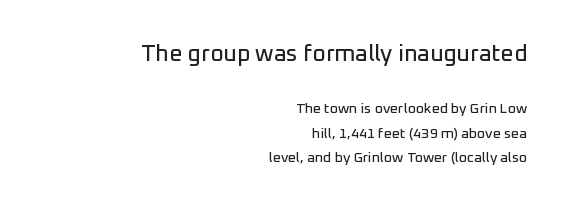
The image shows 23 px text type, upright; set right-aligned, line spacing 1.76x, normal letter spacing, not underlined; the first (top) block is 1.64x larger.
